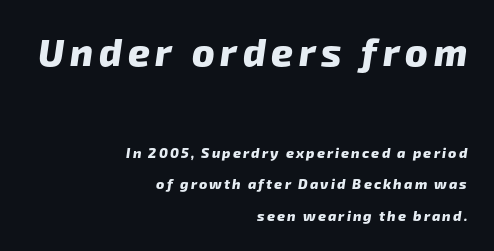
Heavy-handed strokes throughout: this text is bold. Each row of text sits above clean, open space. The passage shown is typed in a proportional face where columns would drift. Notice the wide empty band between every row — that's loose leading. The face used here is a sans, in the tradition of grotesques and geometrics. The face used here appears at its bigger size in the upper chunk.
